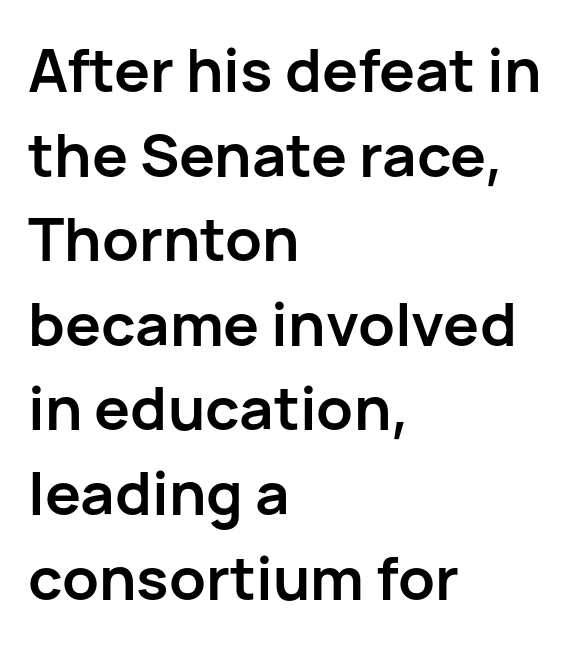
{"serif": "no", "italic": "no", "bold": "yes", "weight": "semibold", "width": "normal", "stroke_contrast": "low", "x_height": "medium", "monospaced": "no", "underline": "no", "align": "left", "line_spacing": "normal", "line_spacing_ratio": 1.41, "letter_spacing": "normal", "letter_spacing_em": 0.0, "glyph_px": 60}
